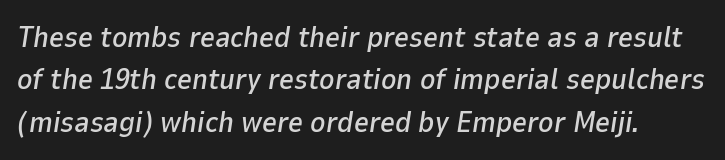
Compared with typical paragraphs, the rows here are spaced about the same. The strip under each line holds only bare page. Do the characters align in a grid? No, the font is proportional. How are the letters spaced? Ordinarily, with no added tracking. The whole block is typeset with a tilt.
